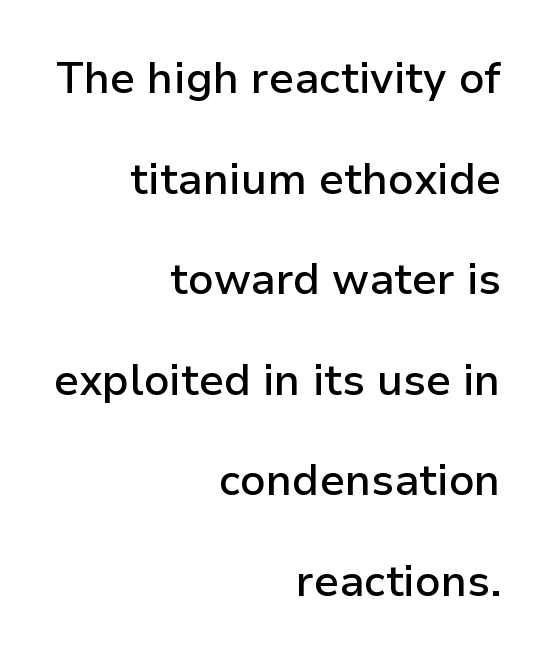
Q: Is the text bold? A: Semi-bold.
Q: Is the text italic (slanted)? A: No, it is upright.
Q: Is the typeface a serif or a sans-serif typeface? A: Sans-serif.
Q: Is the text underlined? A: No.
Q: How is the paragraph aligned? A: Right-aligned.
Q: Is the spacing between letters normal or unusually wide? A: Normal.
Q: Is the spacing between lines tight, normal or loose? A: Loose.
Q: Width (condensed, normal, or wide)? A: Normal.
Q: Stroke contrast? A: Low.
Q: x-height? A: Medium.
Q: Monospaced? A: No.
